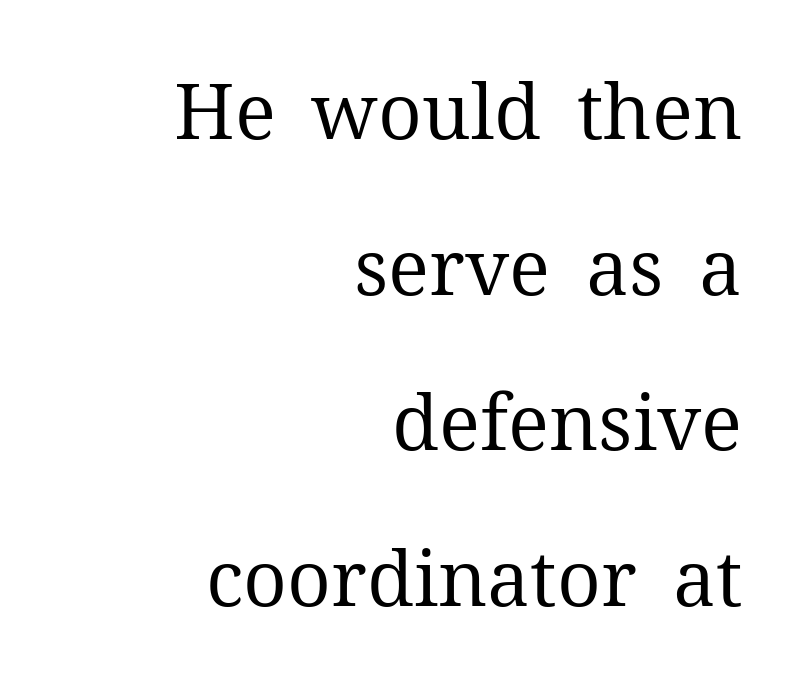
{"serif": "yes", "italic": "no", "bold": "no", "weight": "regular", "width": "normal", "stroke_contrast": "medium", "x_height": "medium", "monospaced": "no", "underline": "no", "align": "right", "line_spacing": "loose", "line_spacing_ratio": 2.02, "letter_spacing": "normal", "letter_spacing_em": 0.0, "glyph_px": 77}
